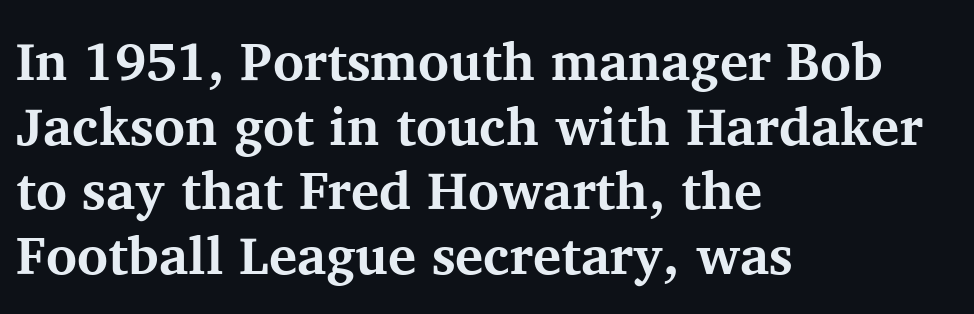
Q: Is the text bold? A: Yes.
Q: Is the text italic (slanted)? A: No, it is upright.
Q: Is the typeface a serif or a sans-serif typeface? A: Serif.
Q: Is the text underlined? A: No.
Q: How is the paragraph aligned? A: Left-aligned.
Q: Is the spacing between letters normal or unusually wide? A: Normal.
Q: Width (condensed, normal, or wide)? A: Normal.
Q: Stroke contrast? A: Medium.
Q: x-height? A: Medium.
Q: Monospaced? A: No.
